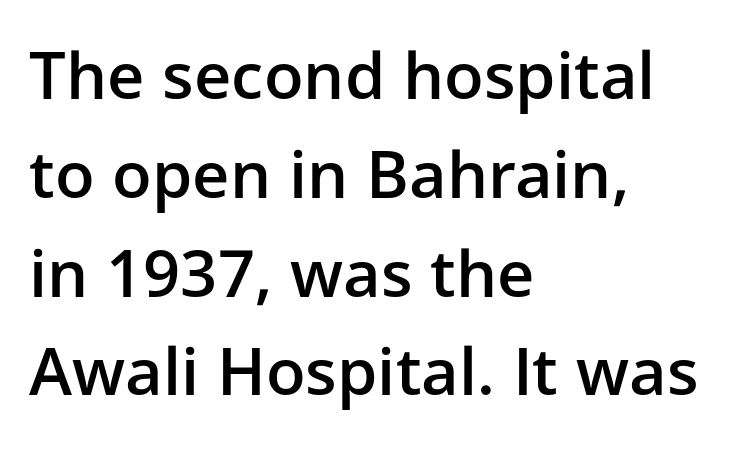
Q: Is the text bold? A: Semi-bold.
Q: Is the text italic (slanted)? A: No, it is upright.
Q: Is the typeface a serif or a sans-serif typeface? A: Sans-serif.
Q: Is the text underlined? A: No.
Q: How is the paragraph aligned? A: Left-aligned.
Q: Is the spacing between letters normal or unusually wide? A: Normal.
Q: Is the spacing between lines tight, normal or loose? A: Normal.
Q: Width (condensed, normal, or wide)? A: Normal.
Q: Stroke contrast? A: Low.
Q: x-height? A: Medium.
Q: Monospaced? A: No.
